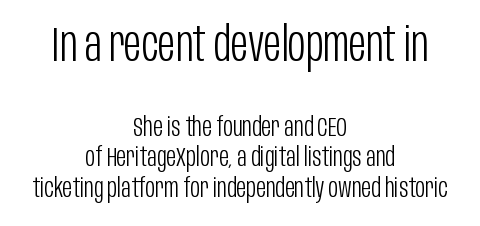
Q: Is the text bold? A: No.
Q: Is the text italic (slanted)? A: No, it is upright.
Q: Is the typeface a serif or a sans-serif typeface? A: Sans-serif.
Q: Is the text underlined? A: No.
Q: How is the paragraph aligned? A: Centered.
Q: Is the spacing between letters normal or unusually wide? A: Normal.
Q: Is the spacing between lines tight, normal or loose? A: Tight.
Q: Which block of text is set in a larger size, the first (top) or the second (bottom)? A: The first (top) one.
Q: Width (condensed, normal, or wide)? A: Condensed.
Q: Stroke contrast? A: Low.
Q: x-height? A: Large.
Q: Monospaced? A: No.
